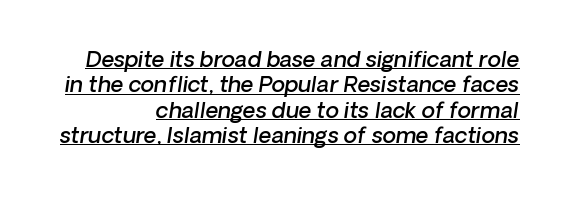
What's the leading like? Squeezed, with rows nearly overlapping. Notice how the passage keeps a crisp vertical edge on the right only. Typesetter's note: demi weight, one step under bold. Beneath each row of characters lies a ruled line.
